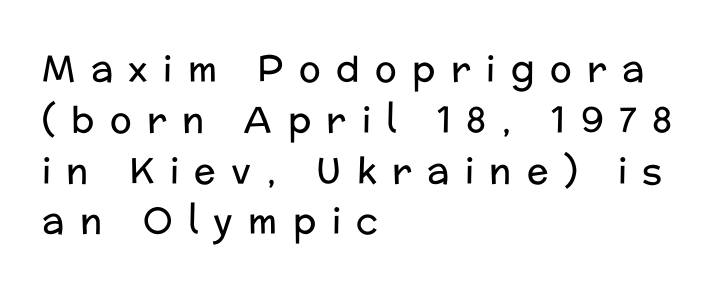
{"serif": "no", "italic": "no", "bold": "no", "weight": "regular", "width": "normal", "stroke_contrast": "low", "x_height": "medium", "monospaced": "no", "underline": "no", "align": "left", "line_spacing": "normal", "line_spacing_ratio": 1.41, "letter_spacing": "wide", "letter_spacing_em": 0.43, "glyph_px": 36}
